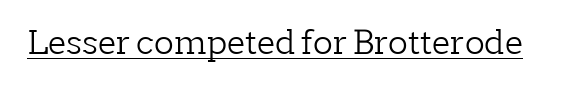
Q: Is the text bold? A: No.
Q: Is the text italic (slanted)? A: No, it is upright.
Q: Is the typeface a serif or a sans-serif typeface? A: Serif.
Q: Is the text underlined? A: Yes.
Q: Is the spacing between letters normal or unusually wide? A: Normal.
Q: Width (condensed, normal, or wide)? A: Normal.
Q: Stroke contrast? A: Low.
Q: x-height? A: Medium.
Q: Monospaced? A: No.
